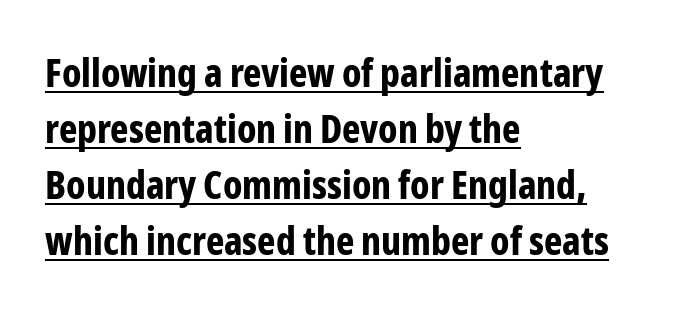
The image shows 39 px bold, condensed sans-serif type, upright; set left-aligned, normal line spacing (1.44x), normal letter spacing, underlined; low stroke contrast and a medium x-height.
